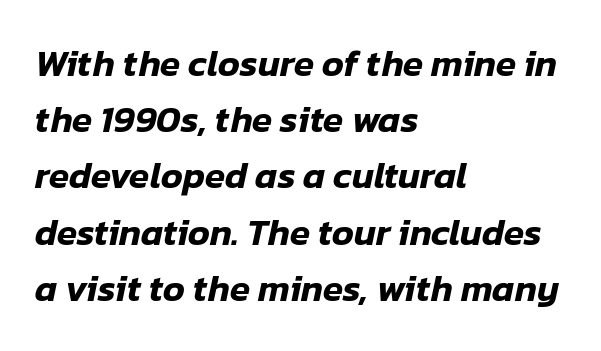
The image shows 37 px text type, italic (leaning right); set left-aligned, normal line spacing (1.52x), normal letter spacing, not underlined; low stroke contrast and a medium x-height.
